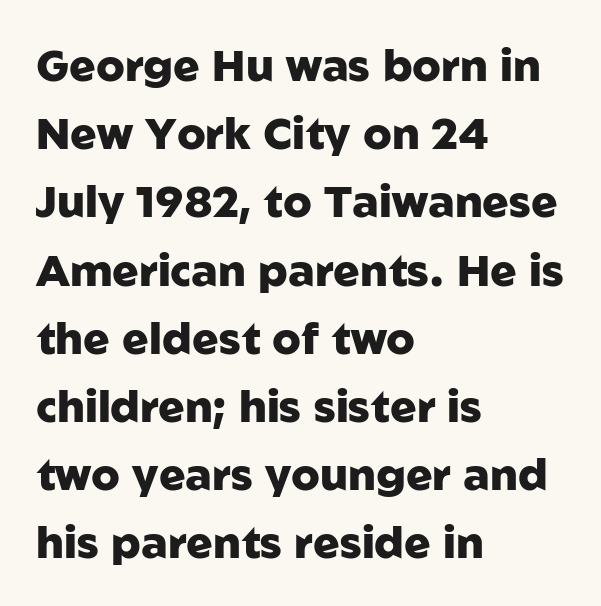
The lettering stays uniformly vertical, giving the passage a roman look. The letterforms sit shoulder to shoulder at normal distance. Typographic density is high because the face is bold. These lines are rendered in a variable-pitch font. Check where the strokes stop: nothing finishes them off — pure sans.
